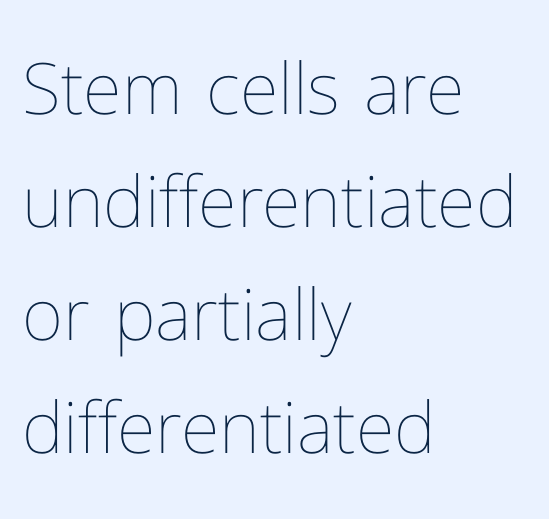
The image shows 71 px thin type, upright; set left-aligned, normal line spacing (1.59x), normal letter spacing, not underlined; low stroke contrast and a medium x-height.
